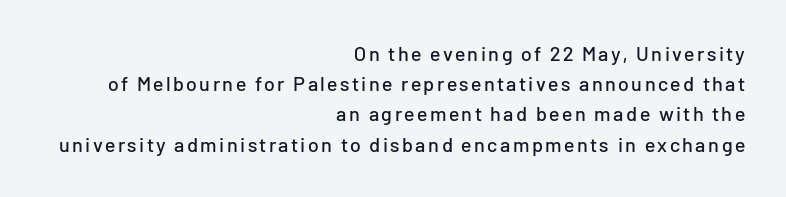
{"italic": "no", "underline": "no", "align": "right", "line_spacing": "normal", "line_spacing_ratio": 1.51, "glyph_px": 20}
